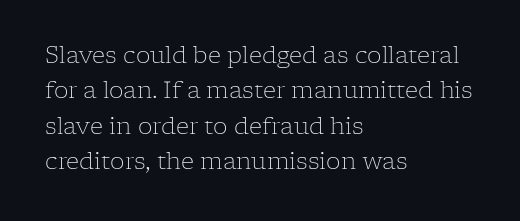
{"italic": "no", "bold": "no", "underline": "no", "align": "left", "line_spacing": "normal", "line_spacing_ratio": 1.54, "letter_spacing": "normal", "letter_spacing_em": 0.0, "glyph_px": 23}
